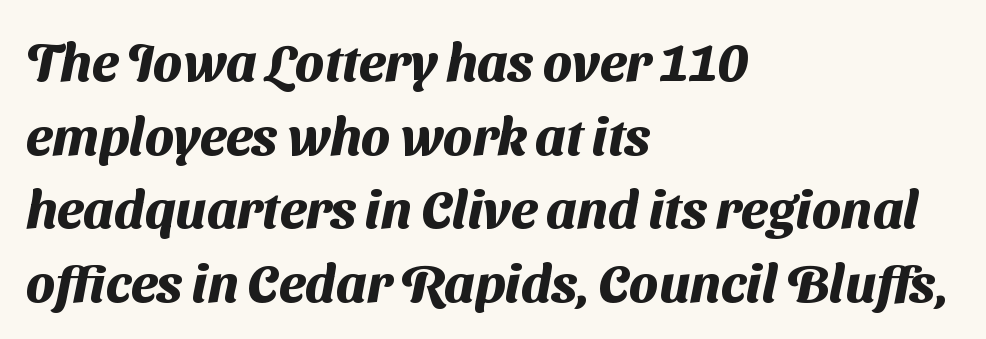
{"serif": "no", "bold": "yes", "weight": "heavy", "width": "normal", "stroke_contrast": "medium", "x_height": "medium", "monospaced": "no", "underline": "no", "align": "left", "line_spacing": "normal", "line_spacing_ratio": 1.39, "letter_spacing": "normal", "letter_spacing_em": 0.0, "glyph_px": 53}
